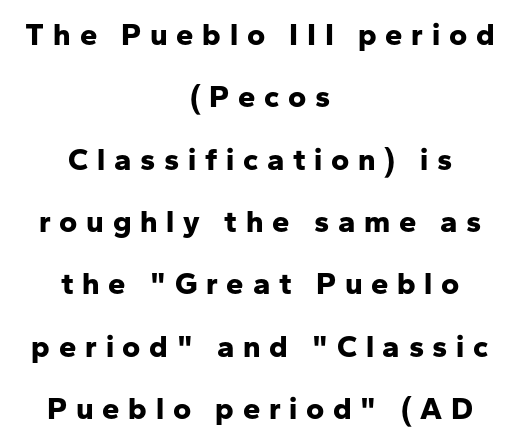
Q: Is the text bold? A: Yes.
Q: Is the text italic (slanted)? A: No, it is upright.
Q: Is the typeface a serif or a sans-serif typeface? A: Sans-serif.
Q: Is the text underlined? A: No.
Q: How is the paragraph aligned? A: Centered.
Q: Is the spacing between letters normal or unusually wide? A: Unusually wide.
Q: Is the spacing between lines tight, normal or loose? A: Loose.
Q: Width (condensed, normal, or wide)? A: Normal.
Q: Stroke contrast? A: Low.
Q: x-height? A: Medium.
Q: Monospaced? A: No.
